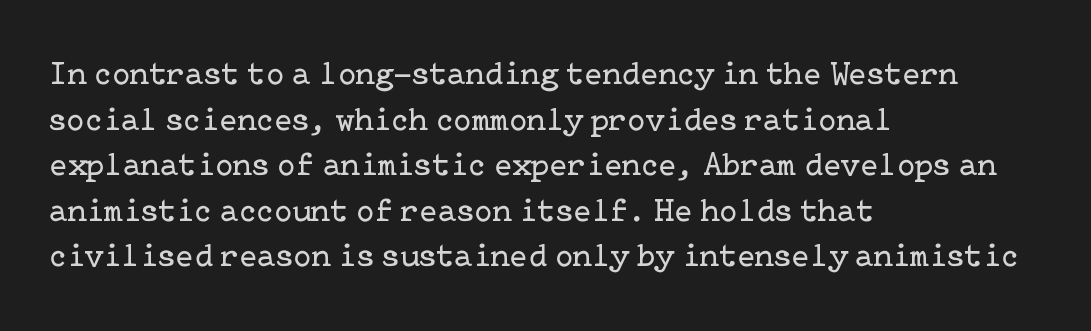
The space between consecutive lines is moderate. The paragraph has a hard left edge and a soft right edge. Do the letters lean? They stand straight. What kind of face is this? One with serifs. Stems here are at most as thick as an everyday book face.
